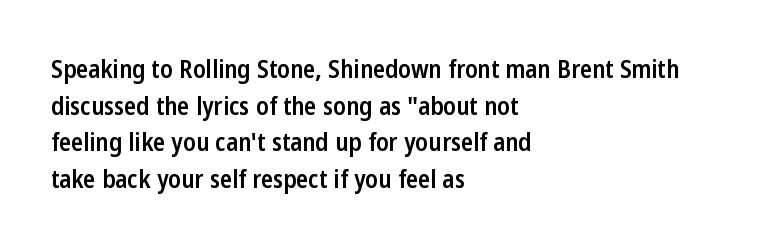
The gaps between neighbouring characters are ordinary and unremarkable. Clear beneath every line of the passage. The lettering holds an erect, upright posture throughout. Line starts are locked; line ends wander.
